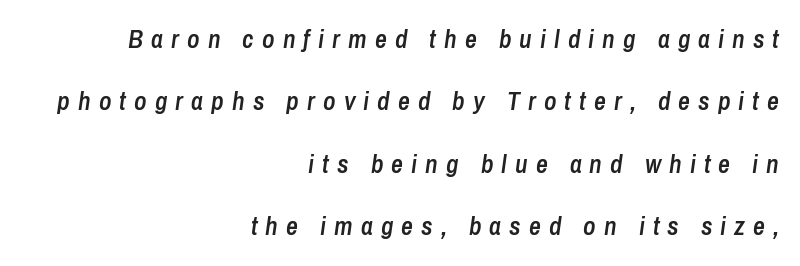
The rendering inserts visible extra space after every character. Line spacing here is loose. The lines are quadded right. Slightly chunky letters — semibold, I'd say, not full bold. If you drew a line through each stem, it would be angled. Quick note: underline off.
